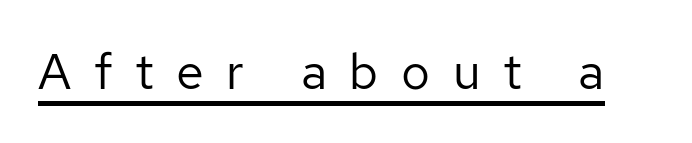
The image shows 50 px regular-weight sans-serif type, upright; set unusually wide letter spacing (+0.45 em), underlined; low stroke contrast and a medium x-height.
